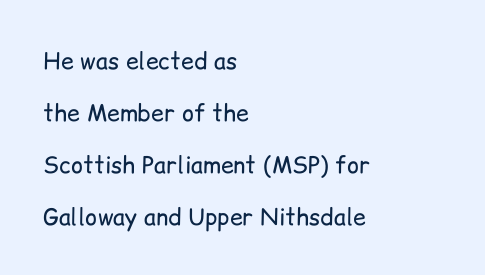
The font is comparable to plain body text, perhaps lighter. Horizontal bands of white between lines are thick stripes. Italic? Not at all — the glyphs are vertical. Descenders are the only things crossing below the line. Line starts are locked; line ends wander.
